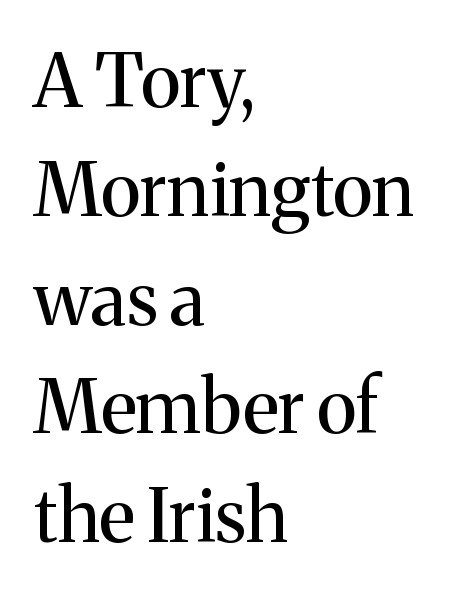
Q: Is the text bold? A: No.
Q: Is the text italic (slanted)? A: No, it is upright.
Q: Is the typeface a serif or a sans-serif typeface? A: Serif.
Q: Is the text underlined? A: No.
Q: How is the paragraph aligned? A: Left-aligned.
Q: Is the spacing between letters normal or unusually wide? A: Normal.
Q: Is the spacing between lines tight, normal or loose? A: Normal.
Q: Width (condensed, normal, or wide)? A: Normal.
Q: Stroke contrast? A: Medium.
Q: x-height? A: Medium.
Q: Monospaced? A: No.
